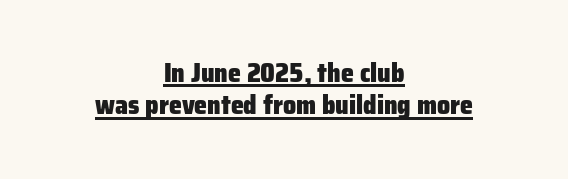
{"italic": "no", "bold": "yes", "underline": "yes", "align": "center", "line_spacing": "normal", "line_spacing_ratio": 1.25, "letter_spacing": "normal", "letter_spacing_em": 0.0, "glyph_px": 26}
